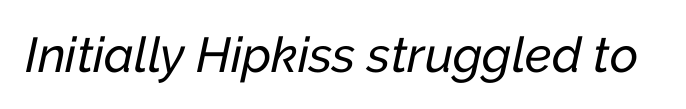
Clear beneath every line of the passage. The face used here has a pronounced slope to its letters. Is the letter spacing exaggerated? No — it looks like the ordinary default. A typesetter would call this proportional, since set widths differ per character.
